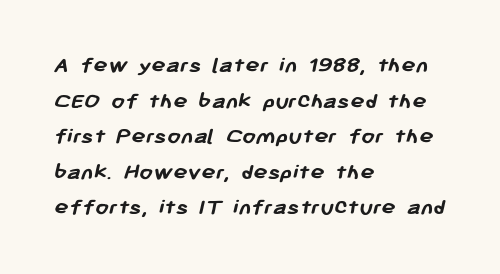
{"bold": "yes", "underline": "no", "align": "left", "line_spacing": "normal", "line_spacing_ratio": 1.48, "letter_spacing": "normal", "letter_spacing_em": 0.0, "glyph_px": 24}
